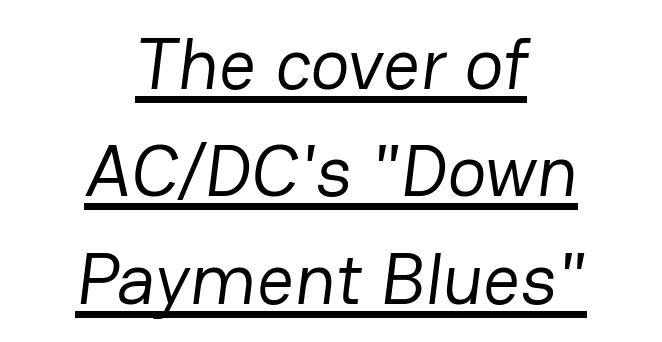
In terms of leading, this rendering sits right in the middle. The typesetting does not lean heavy: it is not bold. Students, note that the glyphs here touch the page at normal intervals. The glyphs are accompanied by a horizontal stroke just below them.
